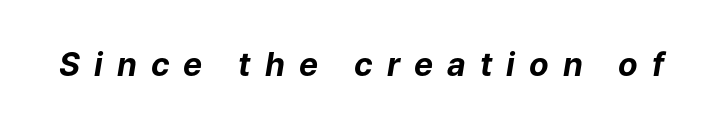
A full-strength bold gives these letters their thick strokes. Note the varied advance widths — an 'i' is clearly narrower than an 'm'. Words appear elongated and porous because spacing is wide. The passage shown is not underscored anywhere. Italic? Definitely — the glyphs are oblique.
